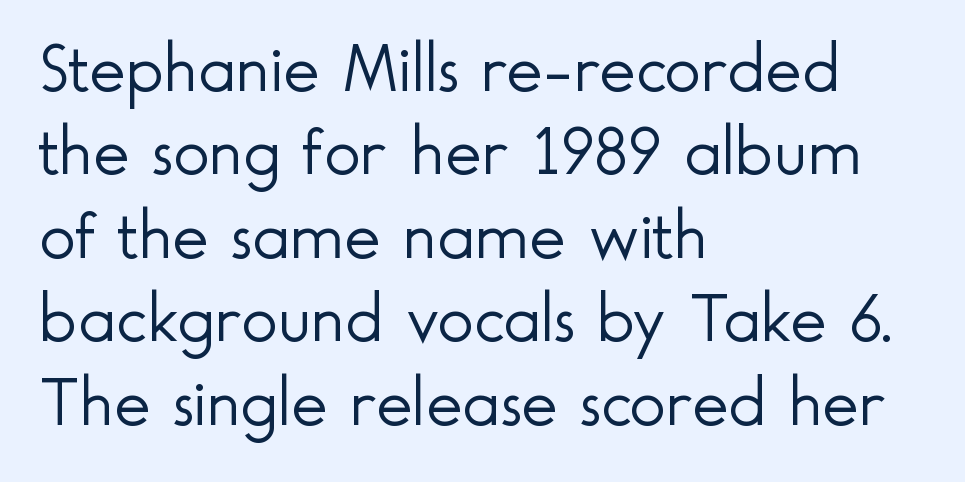
The image shows 69 px light sans-serif type, upright; set left-aligned, line spacing 1.21x, normal letter spacing, not underlined; a small x-height.
